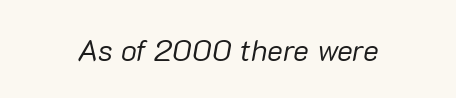
Q: Is the text bold? A: No.
Q: Is the text italic (slanted)? A: Yes, it leans right by about 10 degrees.
Q: Is the text underlined? A: No.
Q: Is the spacing between letters normal or unusually wide? A: Normal.
Q: Width (condensed, normal, or wide)? A: Normal.
Q: Stroke contrast? A: Low.
Q: x-height? A: Medium.
Q: Monospaced? A: No.
